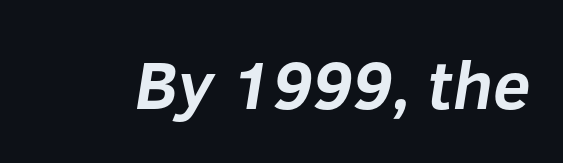
The image shows 68 px bold sans-serif type; set normal letter spacing, not underlined; low stroke contrast and a medium x-height.
